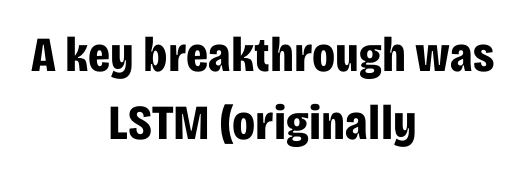
{"serif": "no", "italic": "no", "bold": "yes", "weight": "bold", "width": "condensed", "stroke_contrast": "low", "x_height": "large", "monospaced": "no", "underline": "no", "align": "center", "line_spacing": "normal", "line_spacing_ratio": 1.39, "letter_spacing": "normal", "letter_spacing_em": 0.0, "glyph_px": 49}
